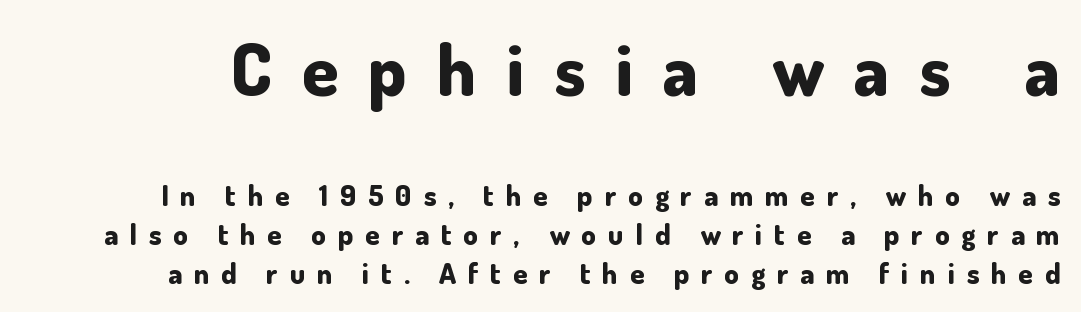
How heavy is the stroke? Heavy — this is a bold. In terms of letterform style, serifs are entirely absent. The space beneath each line is pristine and unruled. Do the characters align in a grid? No, the font is proportional. A typesetter would mark this as roman, not italic.
